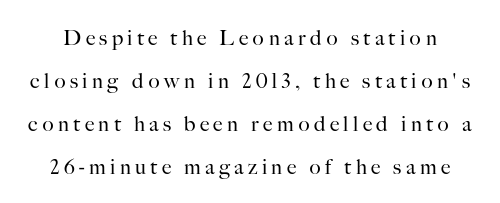
{"italic": "no", "bold": "no", "underline": "no", "line_spacing": "loose", "line_spacing_ratio": 2.04, "letter_spacing": "wide", "letter_spacing_em": 0.21, "glyph_px": 21}
